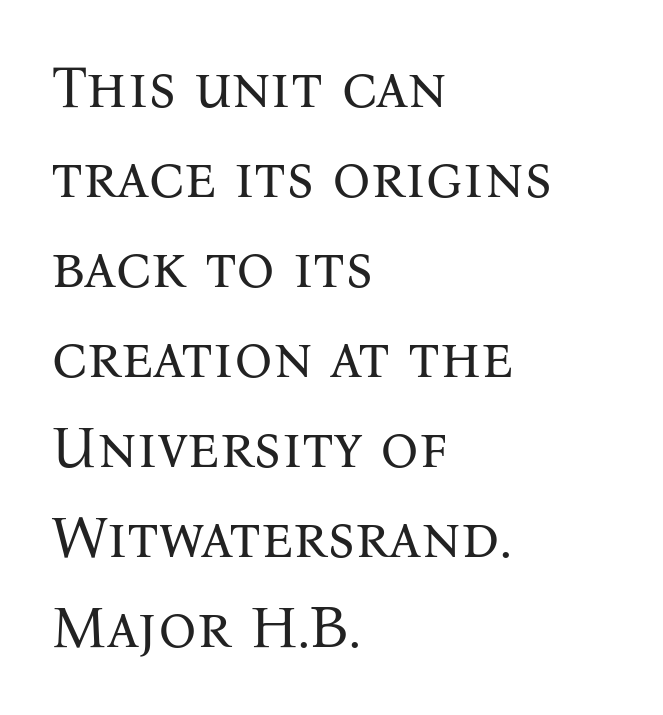
Is there any slant? The stems are plumb. The strip under each line holds only bare page. The font family rendered here belongs to the serif group. The letters sit at their default tracking, neither squeezed nor spread. Weight: regular or lighter. Horizontal bands of white between lines are of average thickness.
